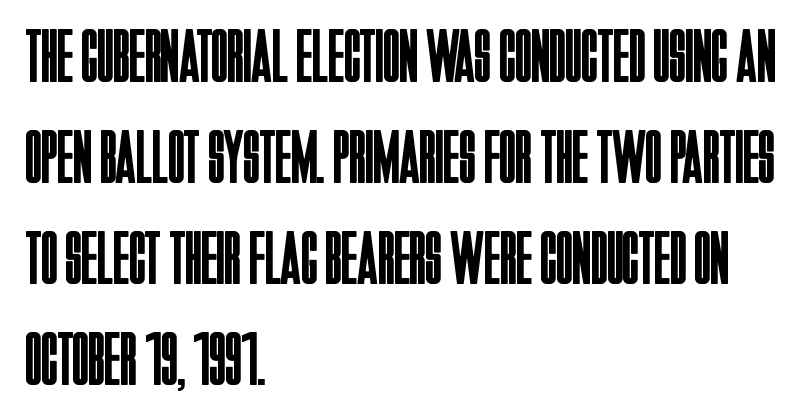
{"serif": "no", "italic": "no", "bold": "no", "weight": "regular", "width": "condensed", "stroke_contrast": "low", "x_height": "large", "monospaced": "no", "underline": "no", "align": "left", "line_spacing": "normal", "line_spacing_ratio": 1.33, "letter_spacing": "normal", "letter_spacing_em": 0.0, "glyph_px": 76}
